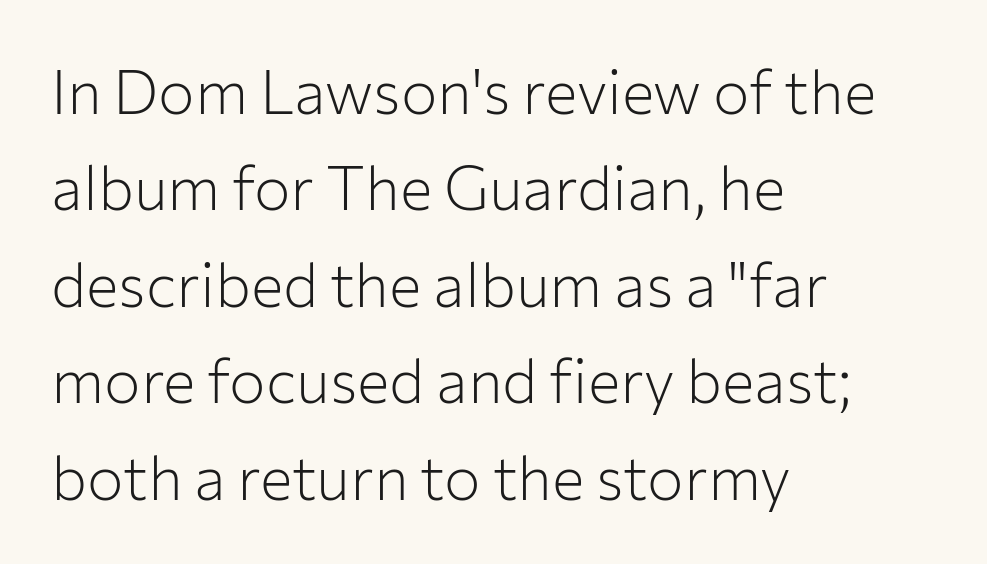
Q: Is the text bold? A: No.
Q: Is the text italic (slanted)? A: No, it is upright.
Q: Is the typeface a serif or a sans-serif typeface? A: Sans-serif.
Q: Is the text underlined? A: No.
Q: How is the paragraph aligned? A: Left-aligned.
Q: Is the spacing between letters normal or unusually wide? A: Normal.
Q: Is the spacing between lines tight, normal or loose? A: Normal.
Q: Width (condensed, normal, or wide)? A: Normal.
Q: Stroke contrast? A: Low.
Q: x-height? A: Medium.
Q: Monospaced? A: No.
